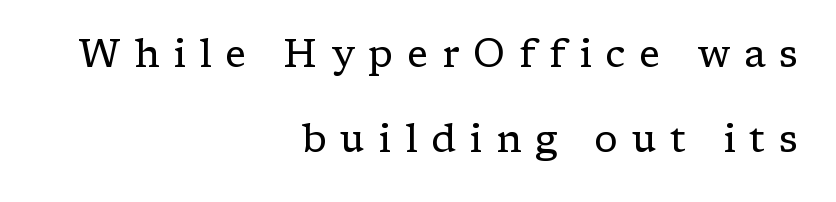
{"serif": "yes", "italic": "no", "bold": "no", "weight": "regular", "width": "normal", "stroke_contrast": "low", "x_height": "medium", "monospaced": "no", "underline": "no", "align": "right", "line_spacing": "loose", "line_spacing_ratio": 2.18, "letter_spacing": "wide", "letter_spacing_em": 0.35, "glyph_px": 39}
